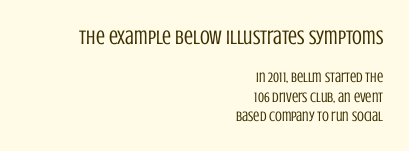
Heft: none added — not bold. Decoration check: the copy has no underline. How are the letters spaced? Ordinarily, with no added tracking. The earlier block is typeset at a bigger size than the later block. In CSS terms this would be text-align: right.
